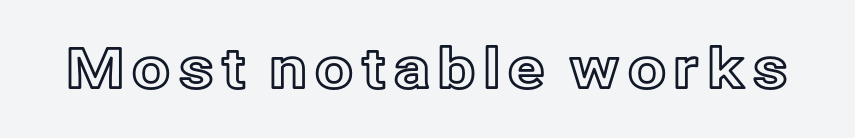
Style check: upright. Looks like regular typesetting: each glyph gets only the width it needs. Underlining? Definitely not there.
